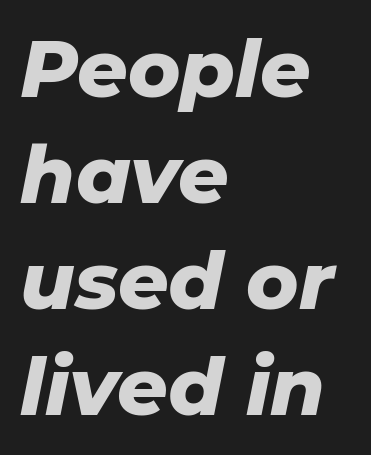
These lines are rendered in a variable-pitch font. Is there much room between lines? A standard amount, neither cramped nor airy. Standard letterfit; no display-style spreading of the glyphs. A typesetter would mark this as italic. This sample is left-justified, so line endings fall wherever the words run out.
